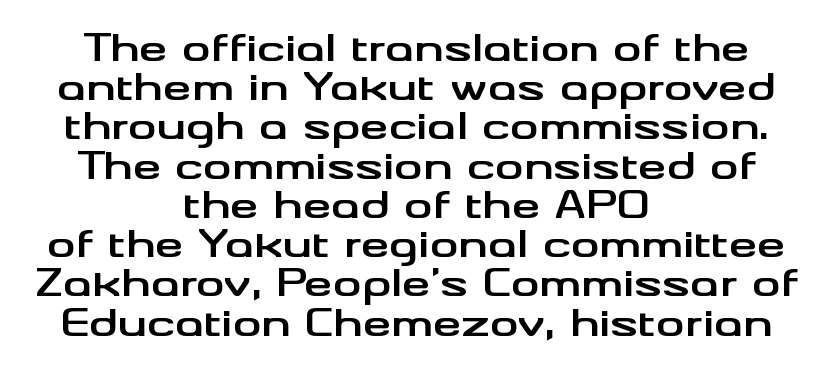
Q: Is the text bold? A: Yes.
Q: Is the text italic (slanted)? A: No, it is upright.
Q: Is the typeface a serif or a sans-serif typeface? A: Sans-serif.
Q: Is the text underlined? A: No.
Q: How is the paragraph aligned? A: Centered.
Q: Is the spacing between letters normal or unusually wide? A: Normal.
Q: Is the spacing between lines tight, normal or loose? A: Tight.
Q: Width (condensed, normal, or wide)? A: Wide.
Q: Stroke contrast? A: Medium.
Q: x-height? A: Small.
Q: Monospaced? A: No.
